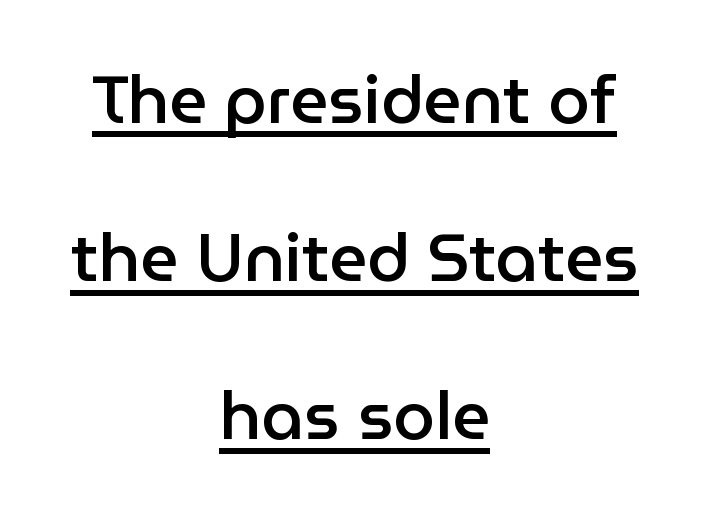
The image shows 67 px semibold sans-serif type, upright; set centered, loose line spacing (2.36x), normal letter spacing, underlined; low stroke contrast and a medium x-height.
